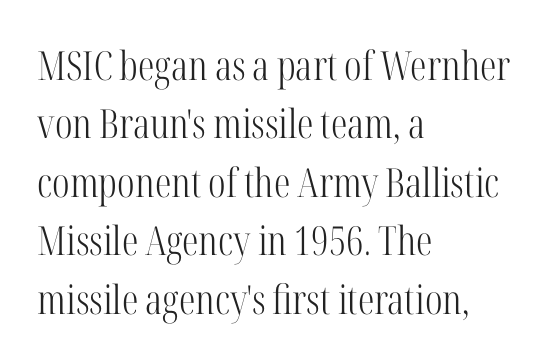
If you drew a line through each stem, it would be perfectly vertical. Honestly, there is no underline to notice here at all. The characters are drawn with everyday or finer stroke widths. The rendering anchors every line to the left-hand side. Quick note: interline space is typical.
